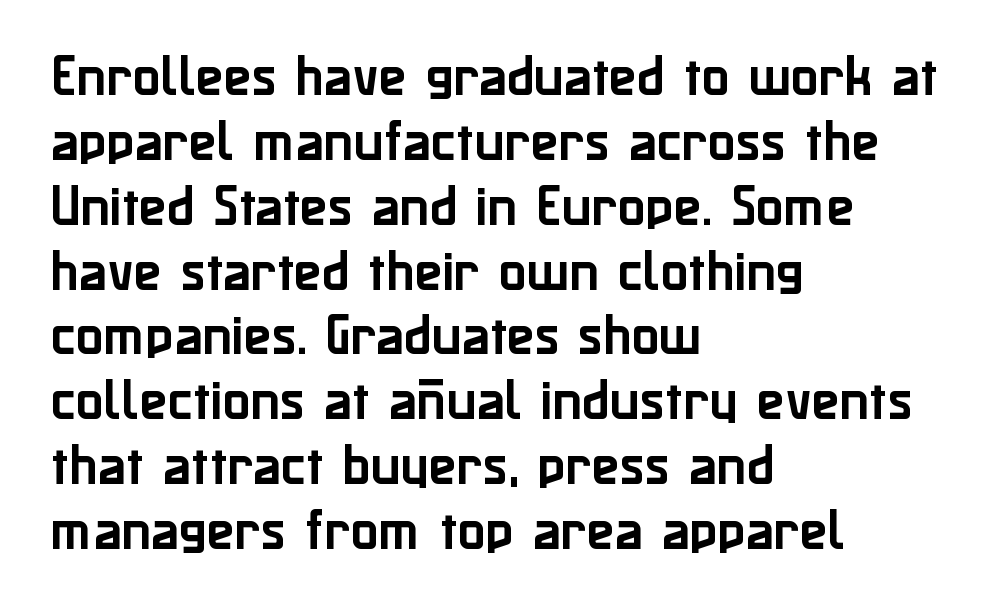
The image shows 46 px sans-serif type, upright; set left-aligned, normal line spacing (1.41x), normal letter spacing, not underlined; low stroke contrast and a medium x-height.
